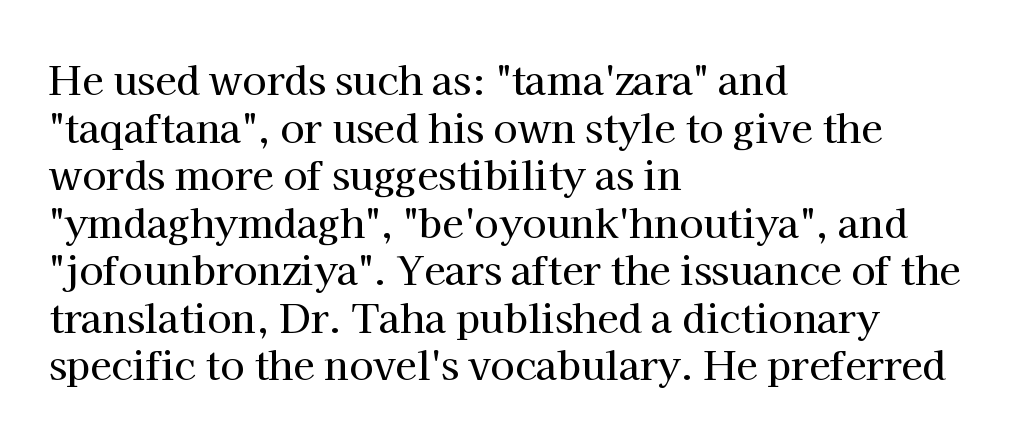
The image shows 39 px serif type, upright; set left-aligned, line spacing 1.22x, normal letter spacing, not underlined; high stroke contrast and a medium x-height.
